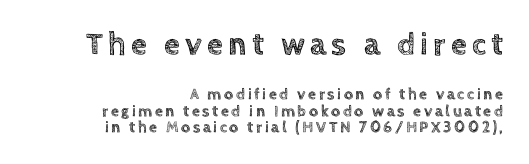
The image shows 32 px text type, upright; set right-aligned, tight line spacing (1.04x), not underlined; the first (top) block is 2.0x larger; a large x-height.
